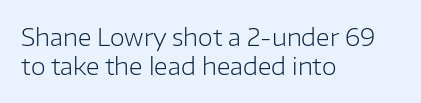
{"italic": "no", "bold": "no", "underline": "no", "align": "left", "line_spacing_ratio": 1.21, "letter_spacing": "normal", "letter_spacing_em": 0.0, "glyph_px": 24}
